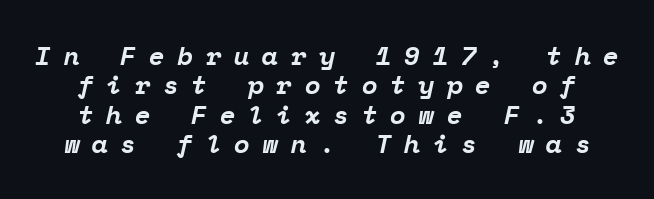
Q: Is the text bold? A: Yes.
Q: Is the text italic (slanted)? A: Yes, it leans right by about 12 degrees.
Q: Is the text underlined? A: No.
Q: Is the spacing between letters normal or unusually wide? A: Unusually wide.
Q: Is the spacing between lines tight, normal or loose? A: Tight.
